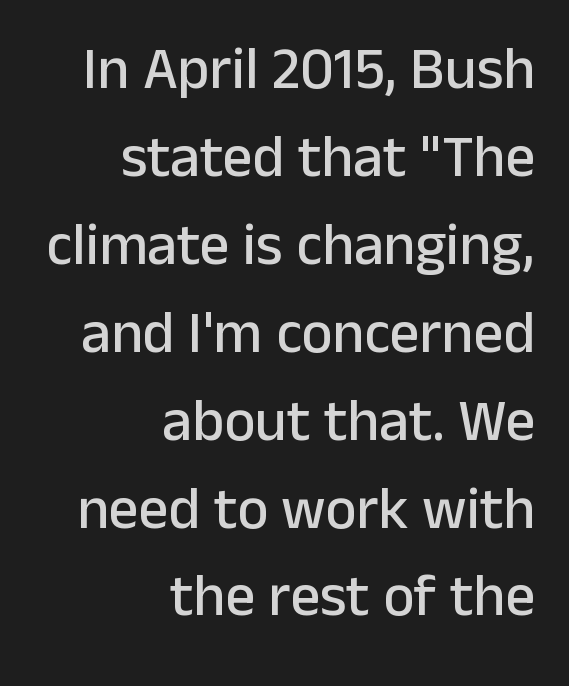
Leftover space on each line is placed entirely before the opening word. Upright lettering throughout. No extra tracking has been applied to these lines. Vertically, the passage feels balanced, rows spaced as you'd expect.
